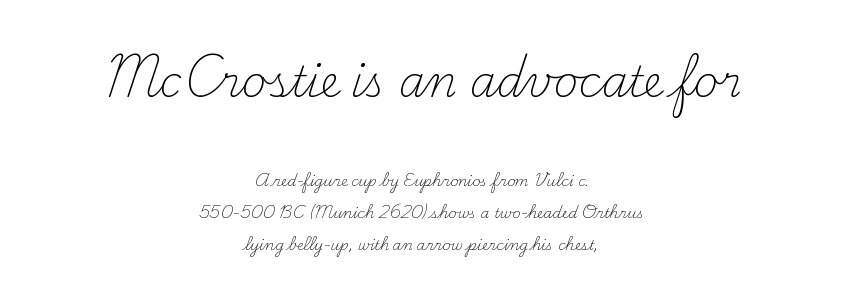
Stroke thickness stays within the range of a standard reading face or lighter. Reading down the column, the eye jumps a long way to each next line. Character size in the leading block exceeds that of the trailing block. Plain, unruled lines of type. Centered paragraph, ragged on both sides.
